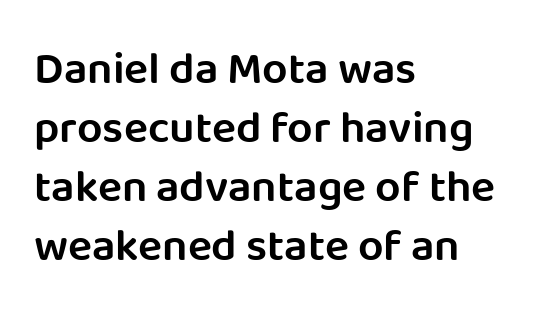
{"serif": "no", "italic": "no", "bold": "semi", "weight": "semibold", "width": "normal", "stroke_contrast": "low", "x_height": "large", "monospaced": "no", "underline": "no", "align": "left", "line_spacing": "normal", "line_spacing_ratio": 1.31, "letter_spacing": "normal", "letter_spacing_em": 0.0, "glyph_px": 45}
